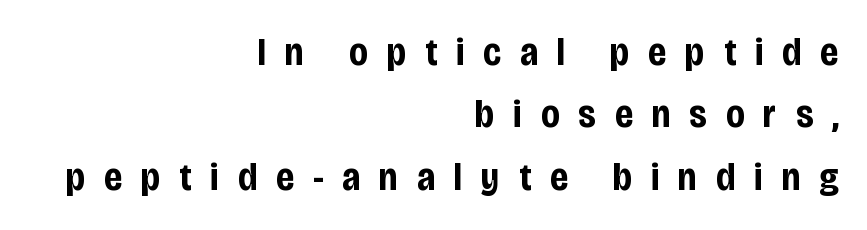
Q: Is the text bold? A: Yes.
Q: Is the text italic (slanted)? A: No, it is upright.
Q: Is the typeface a serif or a sans-serif typeface? A: Sans-serif.
Q: Is the text underlined? A: No.
Q: How is the paragraph aligned? A: Right-aligned.
Q: Is the spacing between letters normal or unusually wide? A: Unusually wide.
Q: Is the spacing between lines tight, normal or loose? A: Normal.
Q: Width (condensed, normal, or wide)? A: Condensed.
Q: Stroke contrast? A: Low.
Q: x-height? A: Large.
Q: Monospaced? A: No.
